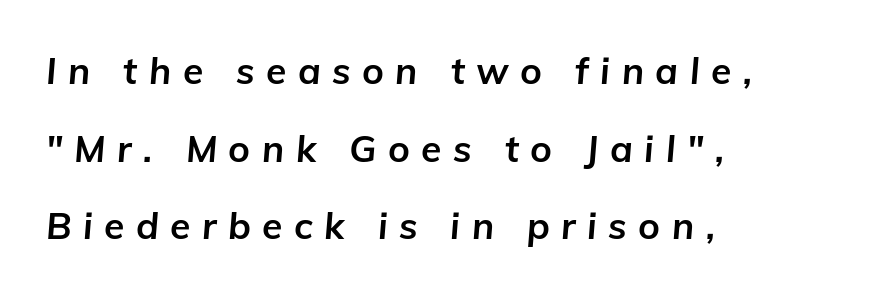
Q: Is the text bold? A: Yes.
Q: Is the text italic (slanted)? A: Yes, it leans right by about 5 degrees.
Q: Is the text underlined? A: No.
Q: How is the paragraph aligned? A: Left-aligned.
Q: Is the spacing between letters normal or unusually wide? A: Unusually wide.
Q: Is the spacing between lines tight, normal or loose? A: Loose.
Q: Width (condensed, normal, or wide)? A: Normal.
Q: Stroke contrast? A: Low.
Q: x-height? A: Medium.
Q: Monospaced? A: No.
